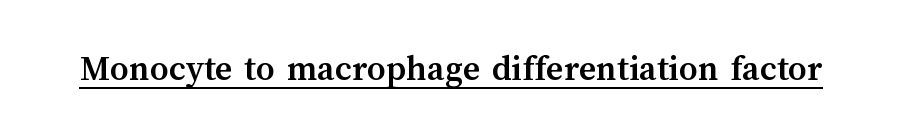
{"italic": "no", "bold": "yes", "weight": "semibold", "width": "normal", "stroke_contrast": "medium", "x_height": "medium", "monospaced": "no", "underline": "yes", "letter_spacing": "normal", "letter_spacing_em": 0.0, "glyph_px": 37}
